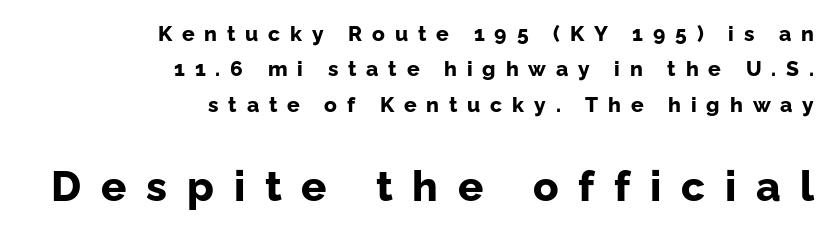
Q: Is the text bold? A: Yes.
Q: Is the text italic (slanted)? A: No, it is upright.
Q: Is the typeface a serif or a sans-serif typeface? A: Sans-serif.
Q: Is the text underlined? A: No.
Q: How is the paragraph aligned? A: Right-aligned.
Q: Is the spacing between letters normal or unusually wide? A: Unusually wide.
Q: Is the spacing between lines tight, normal or loose? A: Normal.
Q: Which block of text is set in a larger size, the first (top) or the second (bottom)? A: The second (bottom) one.
Q: Width (condensed, normal, or wide)? A: Normal.
Q: Stroke contrast? A: Low.
Q: x-height? A: Medium.
Q: Monospaced? A: No.
